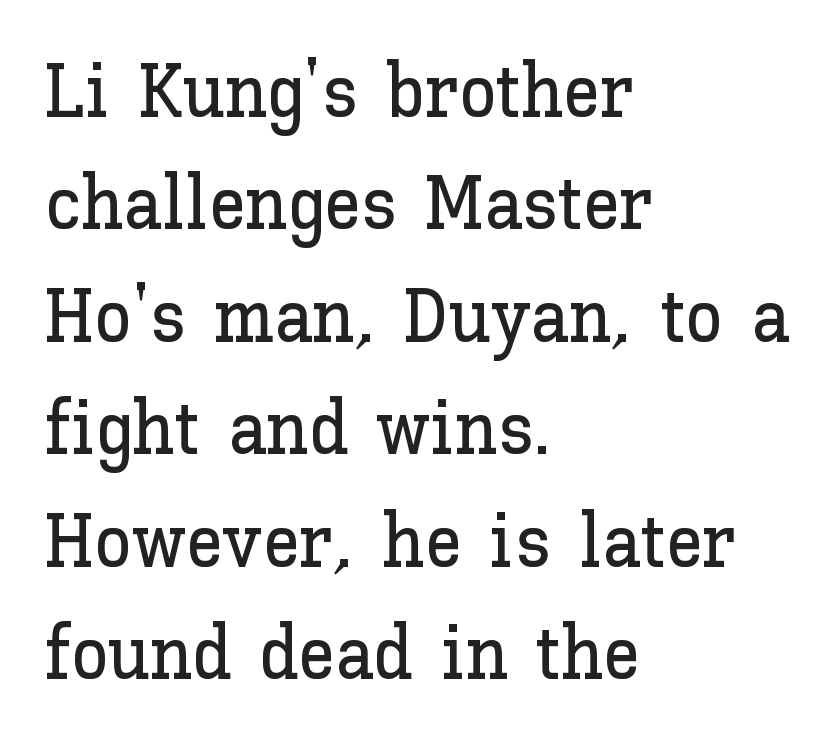
The vertical gap from one line to the next is medium. A classic flush-left, rag-right setting is used for this passage. Varying glyph widths throughout — classic text-font behaviour. No italicization has been applied; the sample stays upright. The line texture is even and compact thanks to regular tracking. Quick note: underline off.
